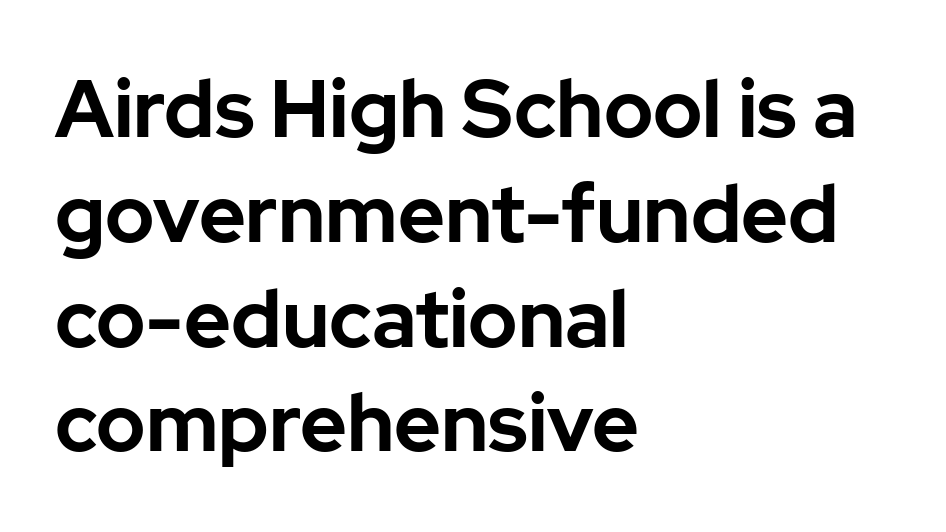
The image shows 80 px bold sans-serif type, upright; set left-aligned, normal line spacing (1.31x), normal letter spacing, not underlined; low stroke contrast and a medium x-height.
